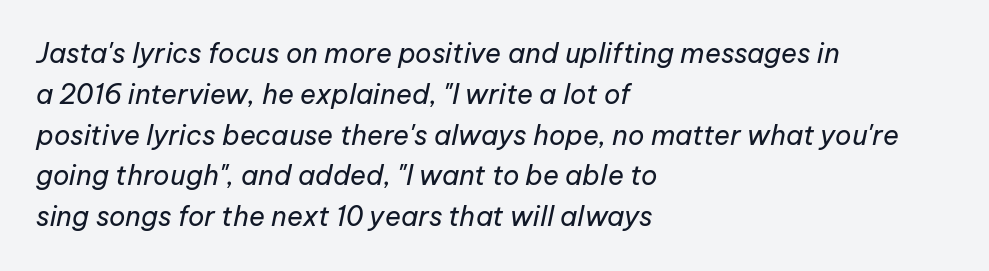
Q: Is the text bold? A: No.
Q: Is the text italic (slanted)? A: Yes, it leans right by about 12 degrees.
Q: Is the text underlined? A: No.
Q: How is the paragraph aligned? A: Left-aligned.
Q: Is the spacing between letters normal or unusually wide? A: Normal.
Q: Is the spacing between lines tight, normal or loose? A: Normal.
